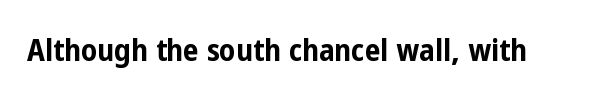
Q: Is the text bold? A: Yes.
Q: Is the text italic (slanted)? A: No, it is upright.
Q: Is the typeface a serif or a sans-serif typeface? A: Sans-serif.
Q: Is the text underlined? A: No.
Q: Is the spacing between letters normal or unusually wide? A: Normal.
Q: Width (condensed, normal, or wide)? A: Condensed.
Q: Stroke contrast? A: Low.
Q: x-height? A: Medium.
Q: Monospaced? A: No.
